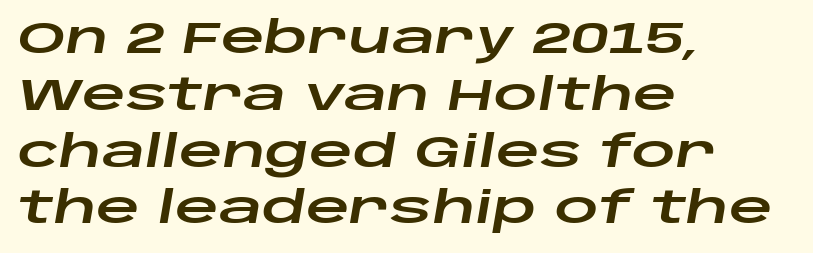
The image shows 43 px wide type, italic (leaning right); set left-aligned, normal line spacing (1.32x), normal letter spacing, not underlined; low stroke contrast and a large x-height.
